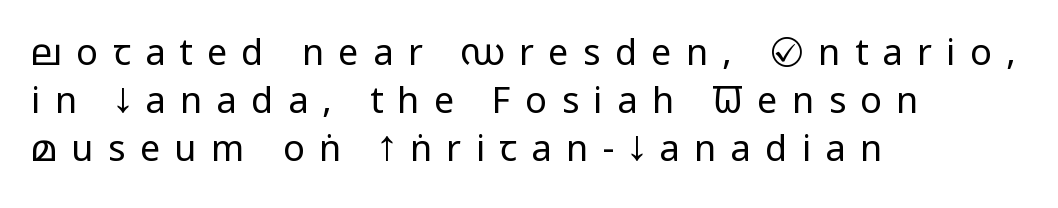
Stroke terminals: plain, sans-serif. These glyphs show unthickened strokes, regular width or finer. Looks like regular typesetting: each glyph gets only the width it needs. The string is rendered with underlining switched off. Reading down the block, your eye returns to a fixed left position each line.
